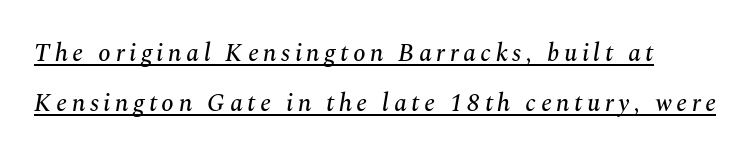
The image shows 25 px text type, italic (leaning right); set loose line spacing (2.01x), underlined.
